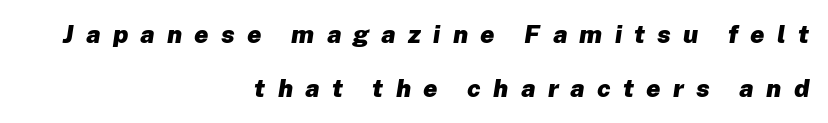
{"italic": "yes", "lean": "right", "slant_degrees": 8, "bold": "yes", "underline": "no", "align": "right", "line_spacing": "loose", "line_spacing_ratio": 2.18, "letter_spacing": "wide", "letter_spacing_em": 0.49, "glyph_px": 25}
